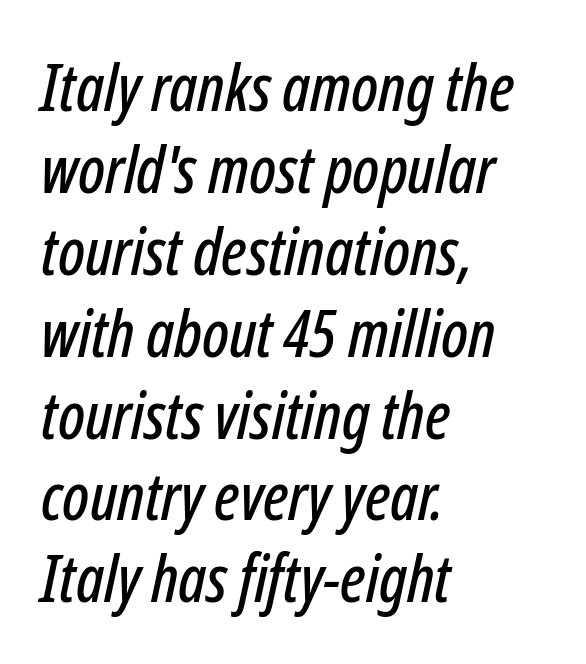
{"italic": "yes", "lean": "right", "slant_degrees": 12, "width": "condensed", "stroke_contrast": "low", "x_height": "medium", "monospaced": "no", "underline": "no", "align": "left", "line_spacing": "normal", "line_spacing_ratio": 1.26, "letter_spacing": "normal", "letter_spacing_em": 0.0, "glyph_px": 65}
